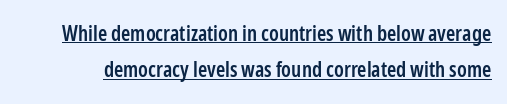
{"italic": "no", "bold": "semi", "underline": "yes", "line_spacing_ratio": 1.72, "letter_spacing": "normal", "letter_spacing_em": 0.0, "glyph_px": 21}
